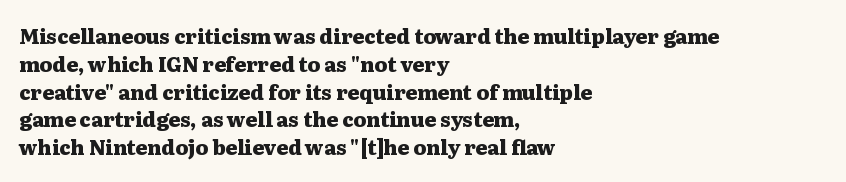
{"italic": "no", "bold": "yes", "underline": "no", "align": "left", "line_spacing": "normal", "line_spacing_ratio": 1.39, "letter_spacing": "normal", "letter_spacing_em": 0.0, "glyph_px": 20}
